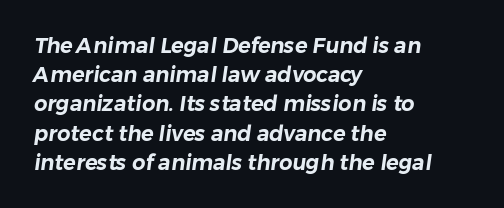
The gaps between neighbouring characters are ordinary and unremarkable. Compared with a centered layout, this one pins lines to the left instead. Decoration check: the copy has no underline. Baseline-to-baseline distance is the conventional proportion of letter height.
